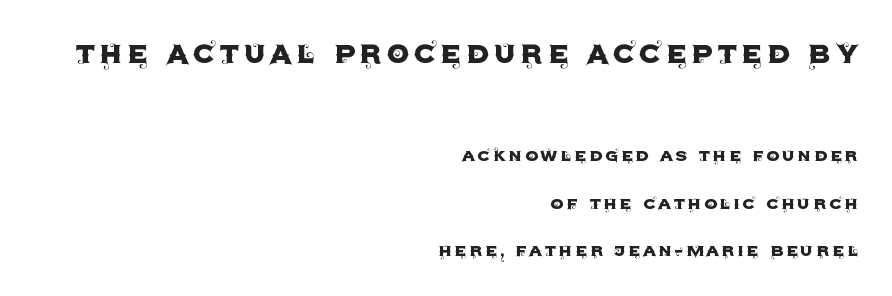
Q: Is the text italic (slanted)? A: No, it is upright.
Q: Is the typeface a serif or a sans-serif typeface? A: Sans-serif.
Q: Is the text underlined? A: No.
Q: How is the paragraph aligned? A: Right-aligned.
Q: Is the spacing between lines tight, normal or loose? A: Loose.
Q: Which block of text is set in a larger size, the first (top) or the second (bottom)? A: The first (top) one.
Q: Width (condensed, normal, or wide)? A: Normal.
Q: x-height? A: Large.
Q: Monospaced? A: No.
